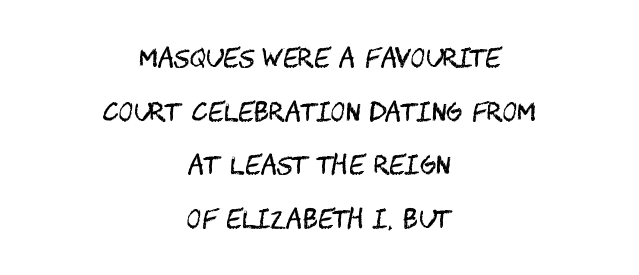
The image shows 25 px text type, upright; set centered, loose line spacing (2.15x), normal letter spacing, not underlined.
